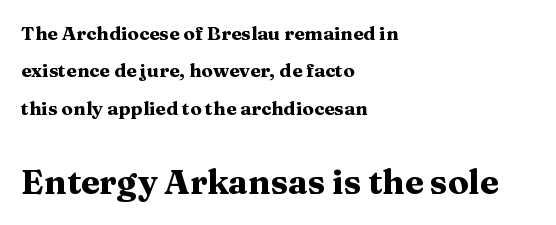
Q: Is the text bold? A: Yes.
Q: Is the text italic (slanted)? A: No, it is upright.
Q: Is the typeface a serif or a sans-serif typeface? A: Serif.
Q: Is the text underlined? A: No.
Q: How is the paragraph aligned? A: Left-aligned.
Q: Is the spacing between letters normal or unusually wide? A: Normal.
Q: Is the spacing between lines tight, normal or loose? A: Loose.
Q: Which block of text is set in a larger size, the first (top) or the second (bottom)? A: The second (bottom) one.
Q: Width (condensed, normal, or wide)? A: Wide.
Q: Stroke contrast? A: Medium.
Q: x-height? A: Medium.
Q: Monospaced? A: No.
